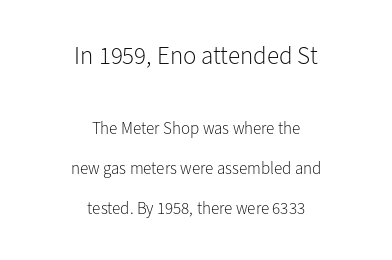
The whitespace from short lines is split evenly between both sides. The letters stand straight up with perfectly vertical stems. Does the leading feel generous? Absolutely, it's lavish. Stroke thickness stays within the range of a standard reading face or lighter. Which chunk is bigger? The first one — the top block dwarfs the bottom. Plain, unruled lines of type.
